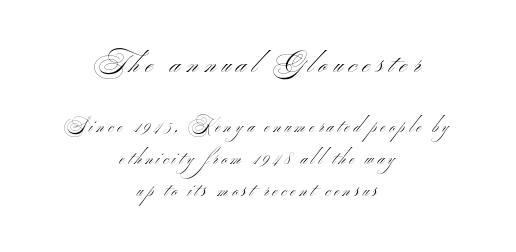
Q: Is the text bold? A: No.
Q: Is the text italic (slanted)? A: Yes.
Q: Is the text underlined? A: No.
Q: How is the paragraph aligned? A: Centered.
Q: Is the spacing between letters normal or unusually wide? A: Unusually wide.
Q: Which block of text is set in a larger size, the first (top) or the second (bottom)? A: The first (top) one.
